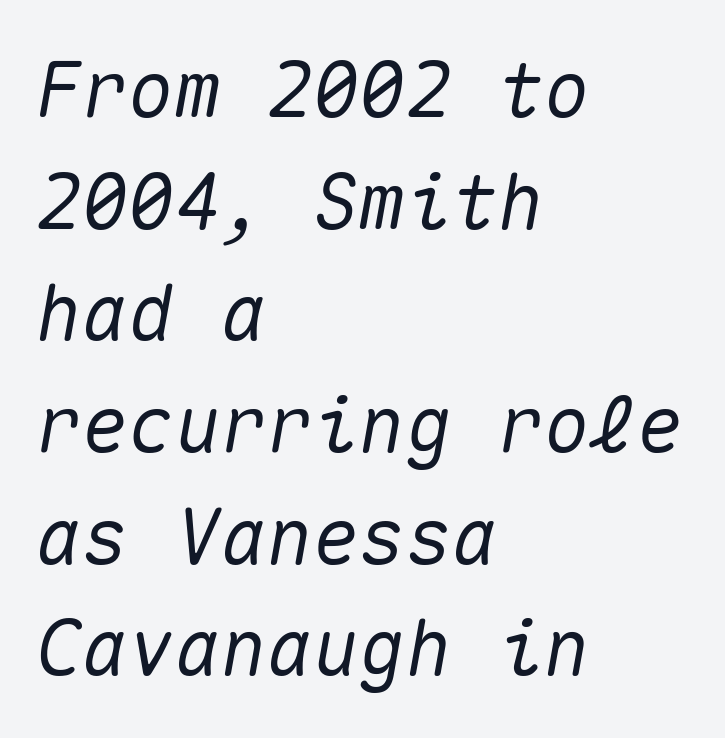
The image shows 77 px text type, italic (leaning right), monospaced; set left-aligned, normal line spacing (1.45x), normal letter spacing, not underlined; medium stroke contrast and a medium x-height.
